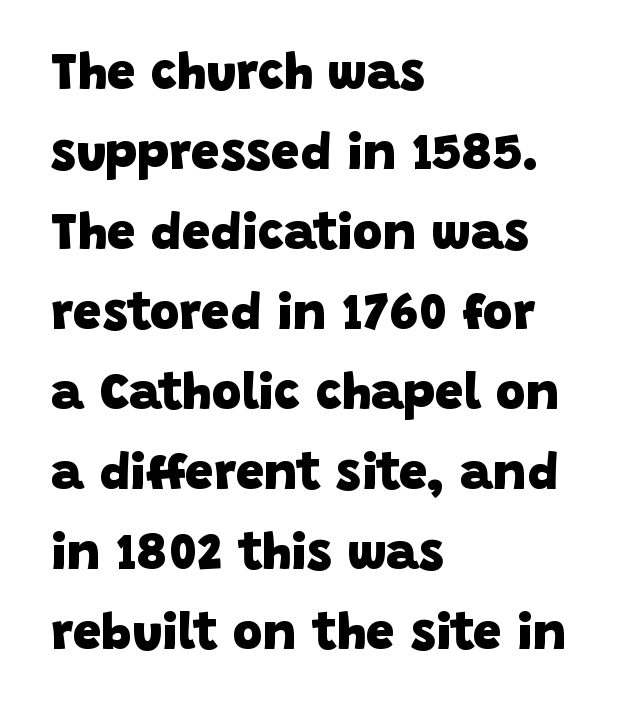
Q: Is the text bold? A: Yes.
Q: Is the typeface a serif or a sans-serif typeface? A: Sans-serif.
Q: Is the text underlined? A: No.
Q: How is the paragraph aligned? A: Left-aligned.
Q: Is the spacing between letters normal or unusually wide? A: Normal.
Q: Is the spacing between lines tight, normal or loose? A: Normal.
Q: Width (condensed, normal, or wide)? A: Normal.
Q: Stroke contrast? A: Low.
Q: x-height? A: Large.
Q: Monospaced? A: No.
